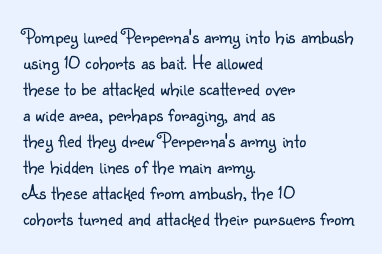
Where is the straight margin? On the left. This sample keeps an unexceptional amount of space between lines. The typesetting does not lean heavy: it is not bold. The gaps between neighbouring characters are ordinary and unremarkable. A clean baseline with only descenders dipping below it.
